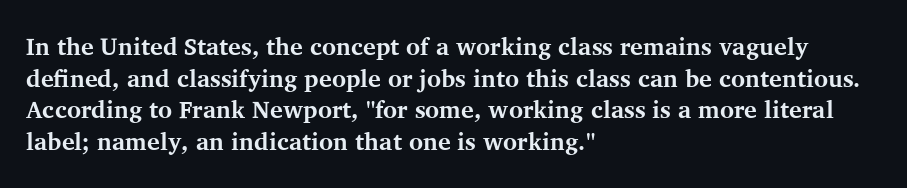
Q: Is the text bold? A: Yes.
Q: Is the text italic (slanted)? A: No, it is upright.
Q: Is the text underlined? A: No.
Q: How is the paragraph aligned? A: Left-aligned.
Q: Is the spacing between letters normal or unusually wide? A: Normal.
Q: Is the spacing between lines tight, normal or loose? A: Normal.
